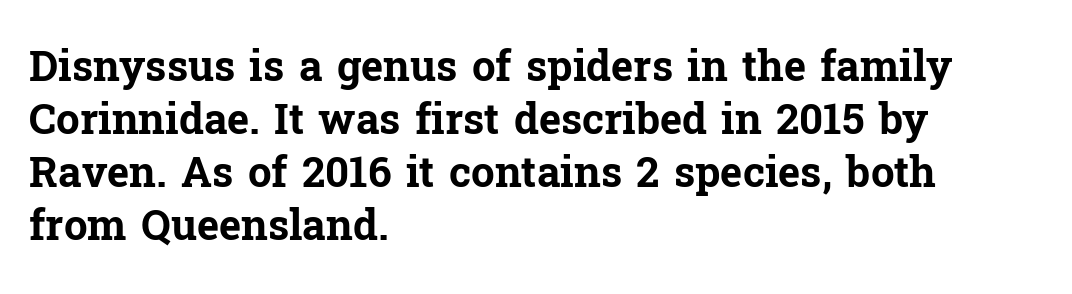
Default kerning and tracking; the words read as compact shapes. Compared with a centered layout, this one pins lines to the left instead. As a designer I'd log this as weight 700, bold. Varying glyph widths throughout — classic text-font behaviour. The space between consecutive lines is moderate.
